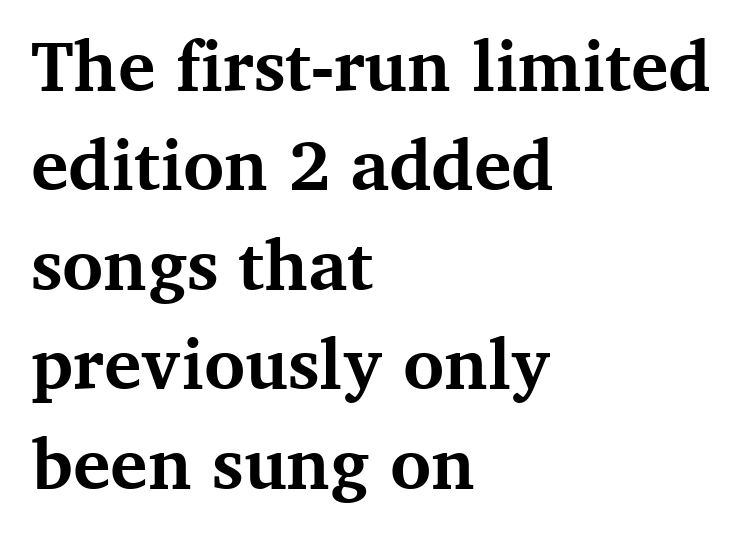
Tracking here is standard; glyphs follow each other at the usual distance. In terms of posture, this sample is upright. Does the leading feel generous? No, just average. These lines are set flush left with a ragged right edge. This is serif lettering, the kind often seen in printed books.
